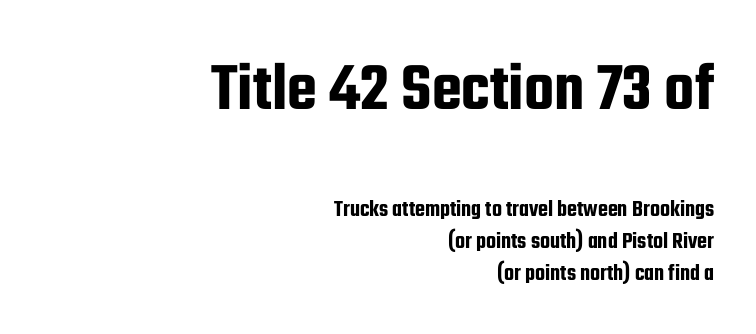
How are the letters spaced? Ordinarily, with no added tracking. This sample has the flowing, uneven cadence of proportional lettering. Has an underline been added? It has not. Every character sits straight up, as roman type does. The rendering shows plain stroke endings on the letterforms — a sans-serif design. The lines are quadded right.
